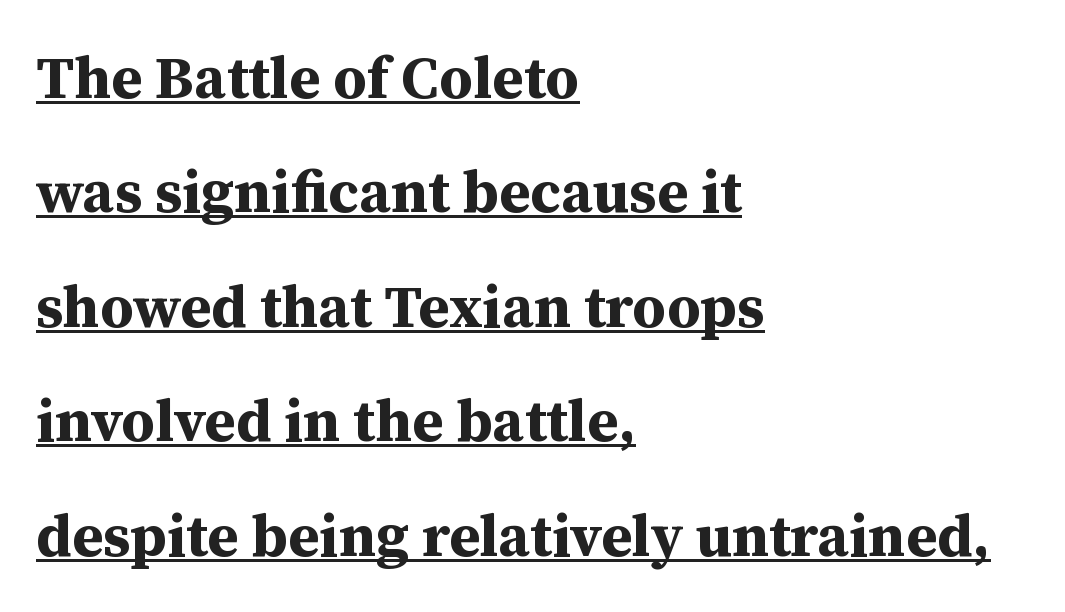
Q: Is the text bold? A: Yes.
Q: Is the text italic (slanted)? A: No, it is upright.
Q: Is the typeface a serif or a sans-serif typeface? A: Serif.
Q: Is the text underlined? A: Yes.
Q: How is the paragraph aligned? A: Left-aligned.
Q: Is the spacing between letters normal or unusually wide? A: Normal.
Q: Is the spacing between lines tight, normal or loose? A: Loose.
Q: Width (condensed, normal, or wide)? A: Normal.
Q: Stroke contrast? A: Medium.
Q: x-height? A: Medium.
Q: Monospaced? A: No.
